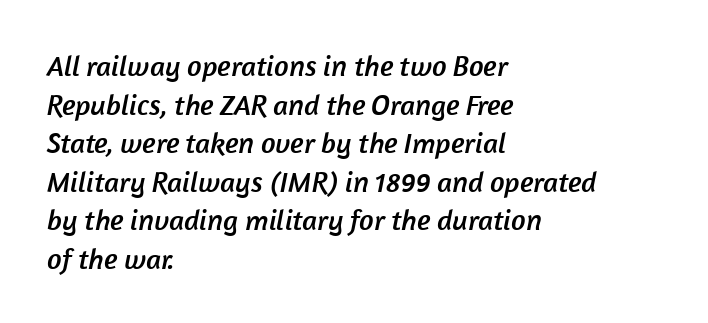
The image shows 29 px sans-serif type; set left-aligned, normal line spacing (1.33x), normal letter spacing, not underlined; low stroke contrast and a medium x-height.
